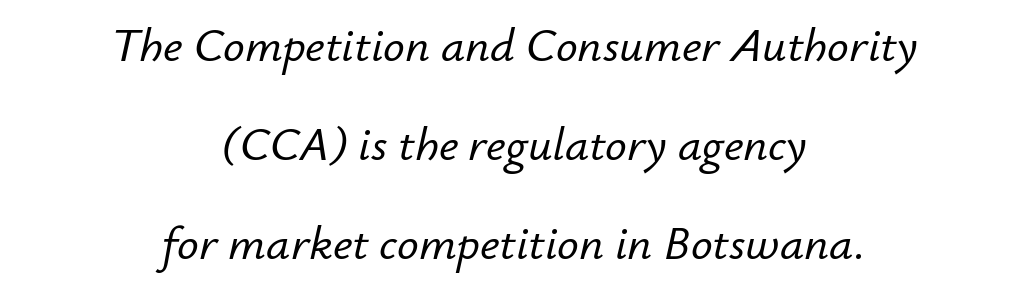
Compared with ordinary roman type, these characters are visibly tilted. Between one letter and the next there's only the usual sliver of space. Baseline-to-baseline distance is far greater than the letter height. Is this a fixed-width face? No — the glyphs have proportional, varying widths. The foot of each line stays bare and open. The paragraph has two soft edges and a firm central axis.
